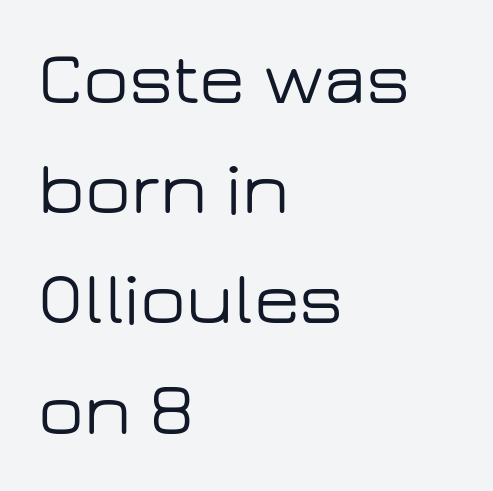
Q: Is the text italic (slanted)? A: No, it is upright.
Q: Is the typeface a serif or a sans-serif typeface? A: Sans-serif.
Q: Is the text underlined? A: No.
Q: How is the paragraph aligned? A: Left-aligned.
Q: Is the spacing between letters normal or unusually wide? A: Normal.
Q: Is the spacing between lines tight, normal or loose? A: Normal.
Q: Width (condensed, normal, or wide)? A: Wide.
Q: Stroke contrast? A: Low.
Q: x-height? A: Medium.
Q: Monospaced? A: No.
